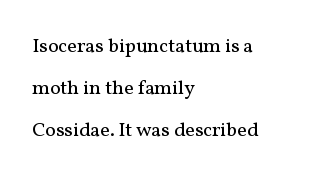
The image shows 20 px text type, upright; set left-aligned, loose line spacing (2.11x), normal letter spacing, not underlined.
